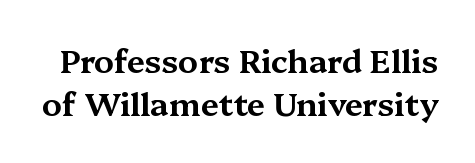
The image shows 32 px wide serif type, upright; set normal line spacing (1.35x), normal letter spacing, not underlined; medium stroke contrast and a medium x-height.
